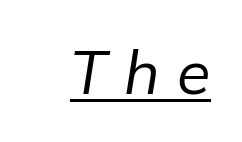
Q: Is the text bold? A: No.
Q: Is the text italic (slanted)? A: Yes, it leans right by about 9 degrees.
Q: Is the text underlined? A: Yes.
Q: Is the spacing between letters normal or unusually wide? A: Unusually wide.
Q: Width (condensed, normal, or wide)? A: Normal.
Q: Stroke contrast? A: Low.
Q: x-height? A: Medium.
Q: Monospaced? A: No.
